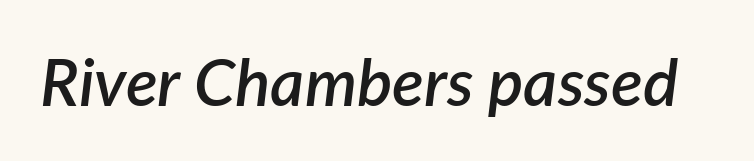
The image shows 66 px semibold type, italic (leaning right); set normal letter spacing, not underlined; low stroke contrast and a medium x-height.
